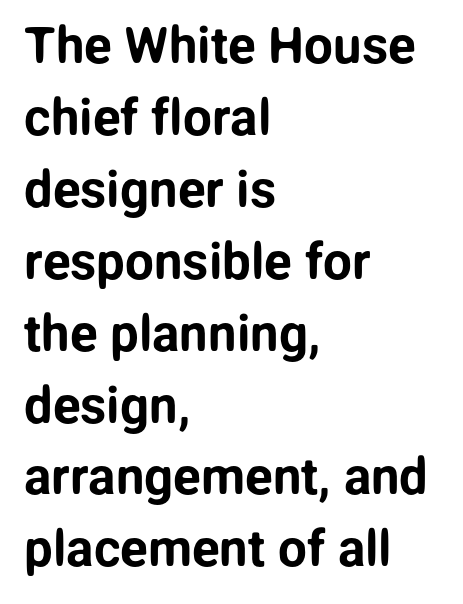
Q: Is the text italic (slanted)? A: No, it is upright.
Q: Is the typeface a serif or a sans-serif typeface? A: Sans-serif.
Q: Is the text underlined? A: No.
Q: How is the paragraph aligned? A: Left-aligned.
Q: Is the spacing between letters normal or unusually wide? A: Normal.
Q: Is the spacing between lines tight, normal or loose? A: Normal.
Q: Width (condensed, normal, or wide)? A: Normal.
Q: Stroke contrast? A: Low.
Q: x-height? A: Medium.
Q: Monospaced? A: No.
